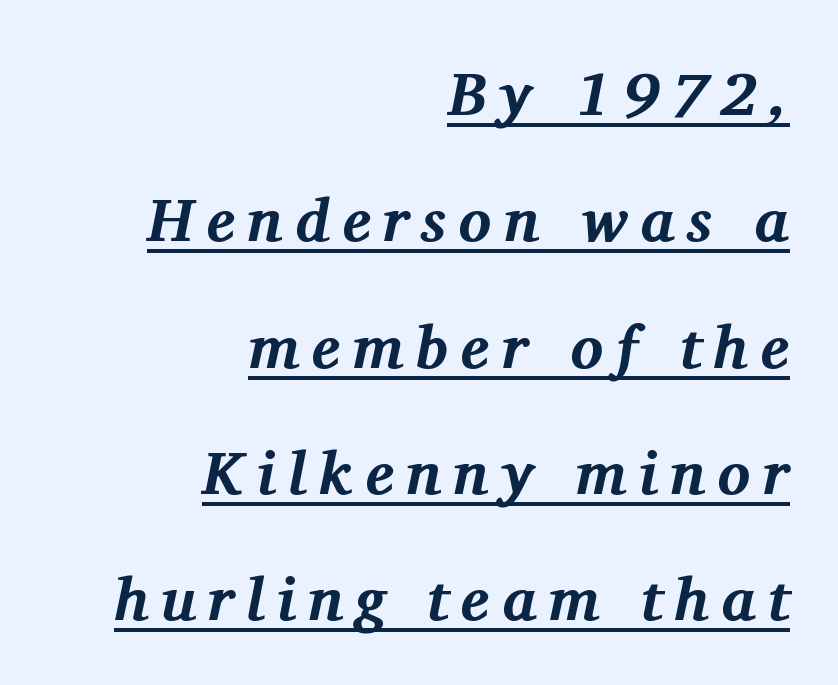
{"serif": "yes", "italic": "yes", "lean": "right", "slant_degrees": 11, "bold": "yes", "weight": "bold", "width": "normal", "stroke_contrast": "medium", "x_height": "medium", "monospaced": "no", "underline": "yes", "align": "right", "line_spacing": "loose", "line_spacing_ratio": 2.07, "letter_spacing": "wide", "letter_spacing_em": 0.2, "glyph_px": 61}
